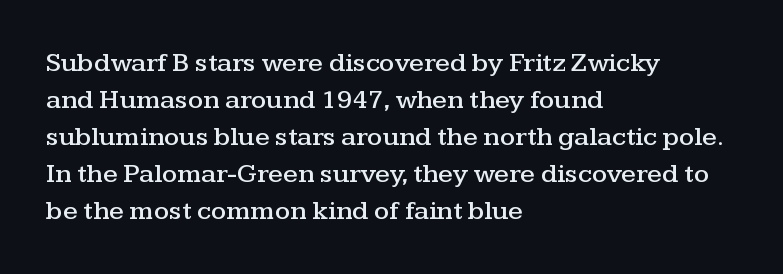
The image shows 27 px text type, upright; set left-aligned, normal line spacing (1.37x), normal letter spacing, not underlined.
